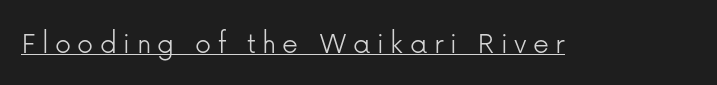
{"serif": "no", "italic": "no", "bold": "no", "weight": "light", "width": "normal", "stroke_contrast": "low", "x_height": "medium", "monospaced": "no", "underline": "yes", "letter_spacing": "wide", "letter_spacing_em": 0.2, "glyph_px": 32}
